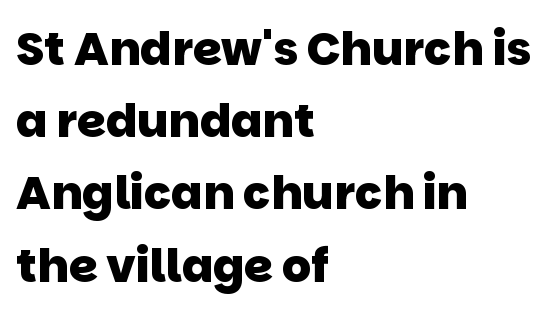
Q: Is the text bold? A: Yes.
Q: Is the typeface a serif or a sans-serif typeface? A: Sans-serif.
Q: Is the text underlined? A: No.
Q: How is the paragraph aligned? A: Left-aligned.
Q: Is the spacing between letters normal or unusually wide? A: Normal.
Q: Is the spacing between lines tight, normal or loose? A: Normal.
Q: Width (condensed, normal, or wide)? A: Normal.
Q: Stroke contrast? A: Low.
Q: x-height? A: Large.
Q: Monospaced? A: No.
